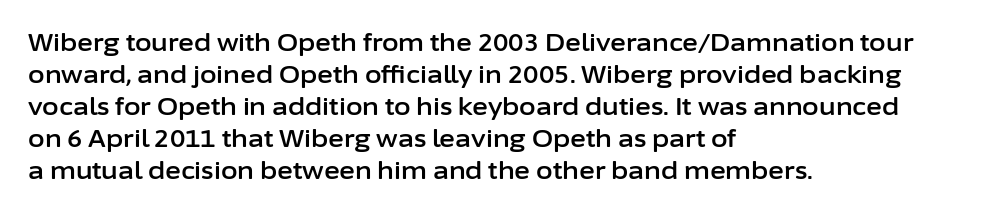
The image shows 24 px text type, upright; set left-aligned, normal line spacing (1.33x), normal letter spacing, not underlined.
